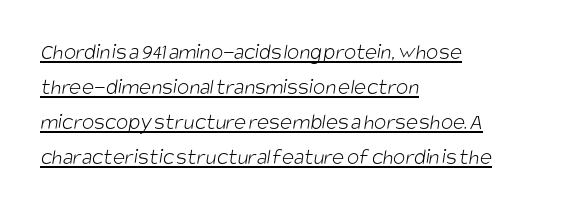
{"bold": "no", "underline": "yes", "align": "left", "line_spacing": "normal", "line_spacing_ratio": 1.52, "letter_spacing": "normal", "letter_spacing_em": 0.0, "glyph_px": 23}
